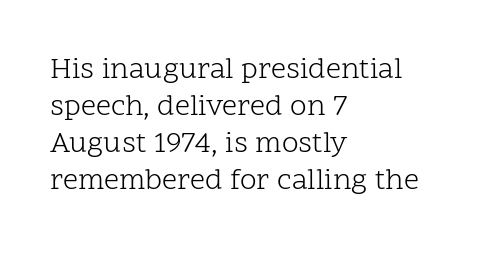
Ascenders rise straight up at ninety degrees. Check under the words: just untouched page. Type style note: has serifs. This sample is left-justified, so line endings fall wherever the words run out. The rendering keeps characters at their native spacing. Each stroke keeps to a modest, everyday thickness or less.
